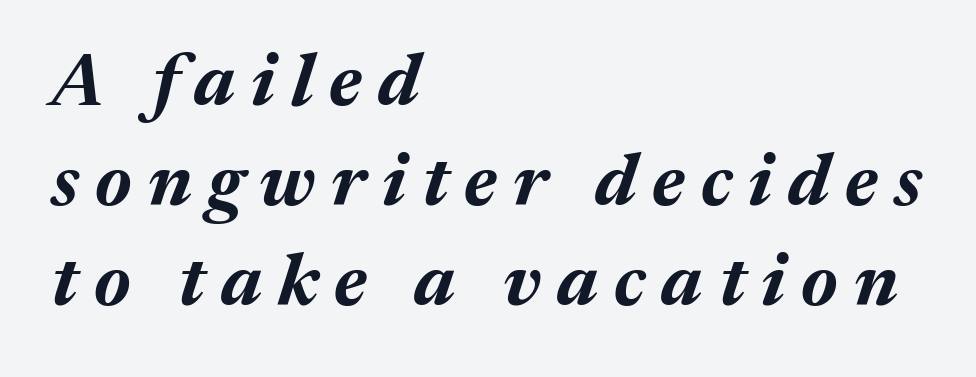
Q: Is the text bold? A: Yes.
Q: Is the text italic (slanted)? A: Yes, it leans right by about 17 degrees.
Q: Is the text underlined? A: No.
Q: How is the paragraph aligned? A: Left-aligned.
Q: Is the spacing between letters normal or unusually wide? A: Unusually wide.
Q: Is the spacing between lines tight, normal or loose? A: Normal.
Q: Width (condensed, normal, or wide)? A: Normal.
Q: Stroke contrast? A: Medium.
Q: x-height? A: Medium.
Q: Monospaced? A: No.
